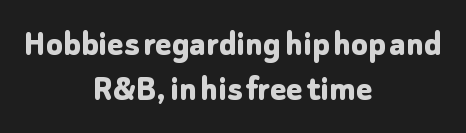
{"serif": "no", "italic": "no", "bold": "yes", "weight": "bold", "width": "normal", "stroke_contrast": "low", "x_height": "medium", "monospaced": "no", "underline": "no", "align": "center", "line_spacing_ratio": 1.19, "letter_spacing": "normal", "letter_spacing_em": 0.0, "glyph_px": 38}
